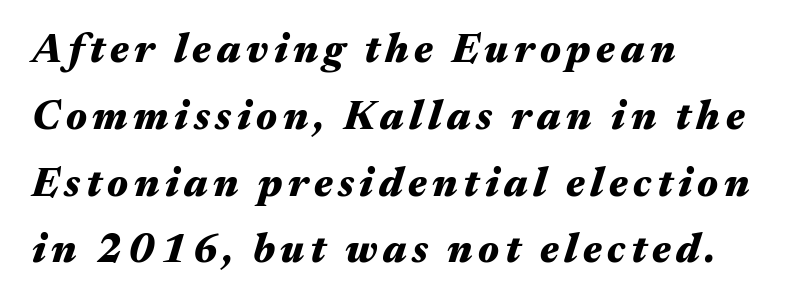
The image shows 40 px heavy, wide type, italic (leaning right); set left-aligned, normal line spacing (1.67x), not underlined; medium stroke contrast and a medium x-height.
